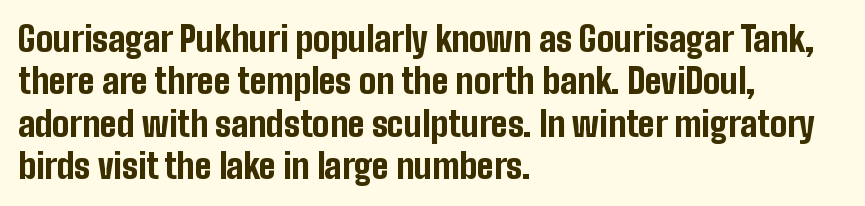
Q: Is the text bold? A: Yes.
Q: Is the text italic (slanted)? A: No, it is upright.
Q: Is the typeface a serif or a sans-serif typeface? A: Sans-serif.
Q: Is the text underlined? A: No.
Q: How is the paragraph aligned? A: Left-aligned.
Q: Is the spacing between letters normal or unusually wide? A: Normal.
Q: Is the spacing between lines tight, normal or loose? A: Normal.
Q: Width (condensed, normal, or wide)? A: Condensed.
Q: Stroke contrast? A: Low.
Q: x-height? A: Medium.
Q: Monospaced? A: No.
